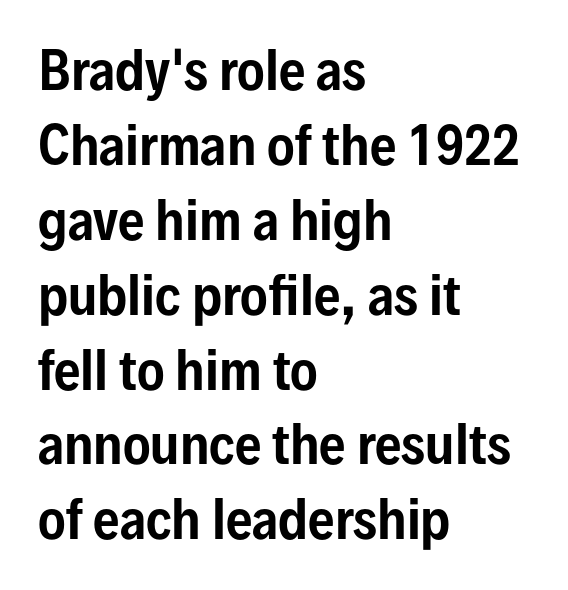
The image shows 52 px condensed sans-serif type, upright; set left-aligned, normal line spacing (1.44x), normal letter spacing, not underlined; low stroke contrast and a medium x-height.
